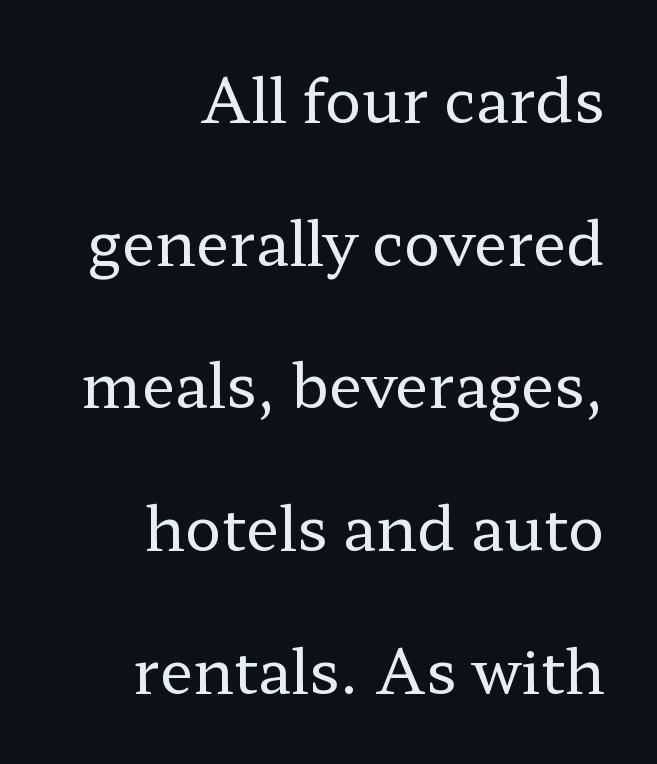
The image shows 61 px regular-weight, wide serif type, upright; set right-aligned, loose line spacing (2.34x), normal letter spacing, not underlined; low stroke contrast and a medium x-height.
